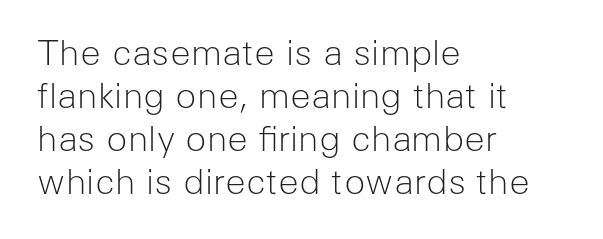
Honestly, the letter spacing is just normal — you wouldn't notice it. Rule under the text: the space is simply empty. Horizontally, the lines are justified to the leading edge only. In terms of letterform style, serifs are entirely absent. Character widths vary here, with narrow letters taking less room than wide ones. If you drew a line through each stem, it would be perfectly vertical.
